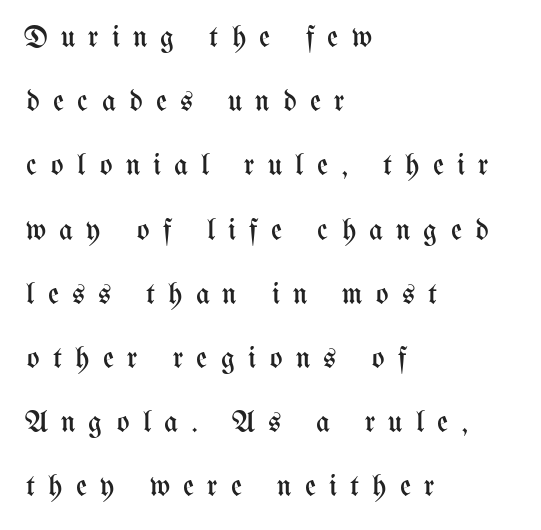
The image shows 30 px regular-weight, condensed type, upright; set left-aligned, loose line spacing (2.14x), unusually wide letter spacing (+0.44 em), not underlined; medium stroke contrast and a medium x-height.
